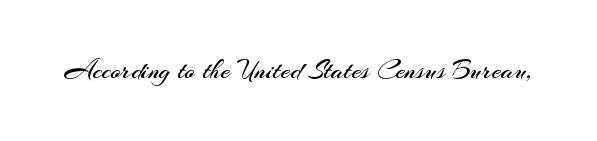
Has an underline been added? It has not. The type is set solid horizontally, with unmodified tracking. The characters are drawn with everyday or finer stroke widths.
